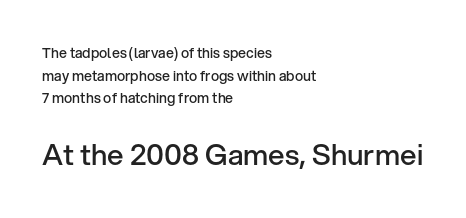
{"serif": "no", "italic": "no", "bold": "semi", "weight": "semibold", "width": "normal", "stroke_contrast": "low", "x_height": "medium", "monospaced": "no", "underline": "no", "align": "left", "line_spacing": "normal", "line_spacing_ratio": 1.62, "letter_spacing": "normal", "letter_spacing_em": 0.0, "larger_block": "second", "size_ratio": 2.07, "glyph_px": 29}
